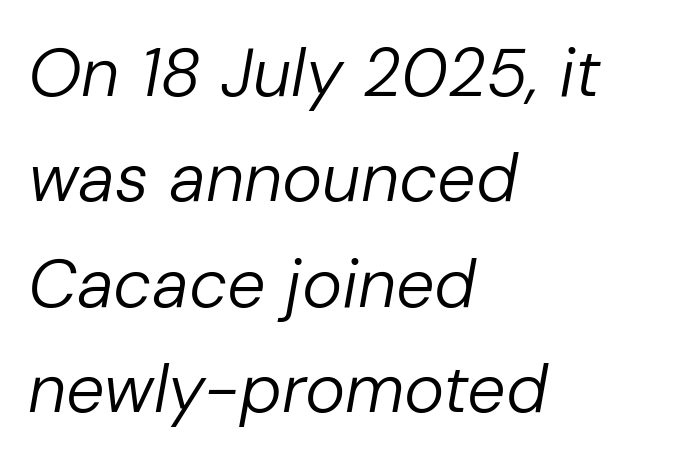
The image shows 68 px regular-weight type, italic (leaning right); set left-aligned, normal line spacing (1.55x), normal letter spacing, not underlined; low stroke contrast and a medium x-height.
